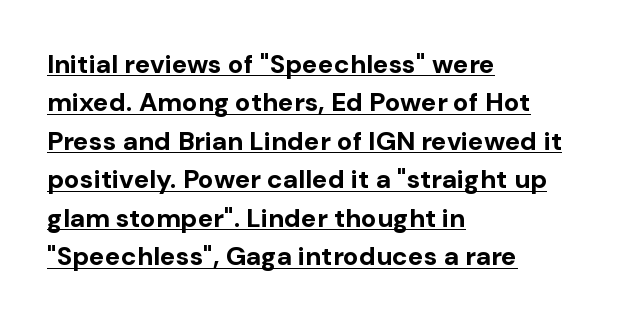
Look at the tracking — it's just the regular setting, nothing added. If you drew a line through each stem, it would be perfectly vertical. The ragged edge is on the right, which tells us the setting is flush left. Honestly, the underline is the first thing you notice here.
